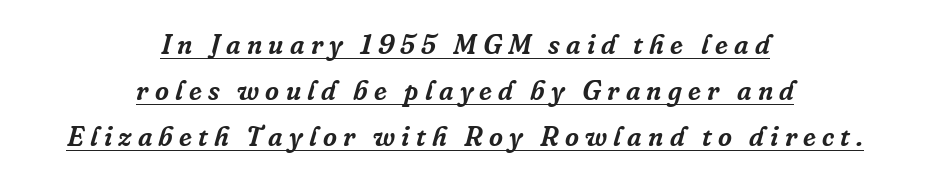
The image shows 27 px text type, italic (leaning right); set centered, line spacing 1.71x, unusually wide letter spacing (+0.23 em), underlined.
